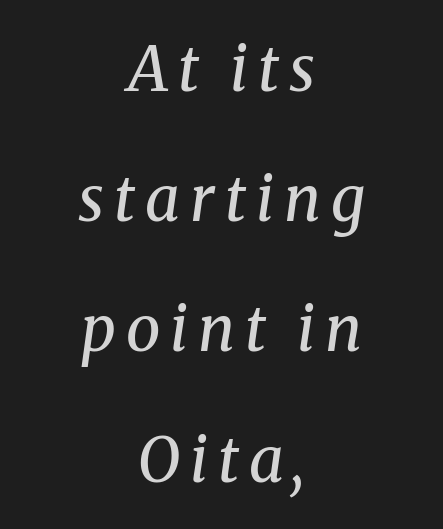
Q: Is the text bold? A: No.
Q: Is the text italic (slanted)? A: Yes, it leans right by about 8 degrees.
Q: Is the typeface a serif or a sans-serif typeface? A: Serif.
Q: Is the text underlined? A: No.
Q: How is the paragraph aligned? A: Centered.
Q: Is the spacing between lines tight, normal or loose? A: Loose.
Q: Width (condensed, normal, or wide)? A: Normal.
Q: Stroke contrast? A: Medium.
Q: x-height? A: Medium.
Q: Monospaced? A: No.
